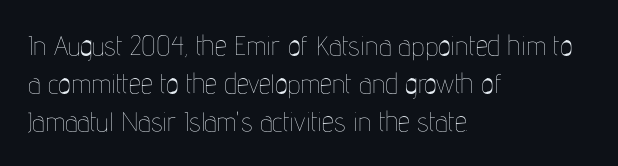
Short note: letters normally spaced. These lines are set flush left with a ragged right edge. The passage shown is not bold in any degree. Rows of type keep a routine distance in the vertical direction. This is the regular roman posture of the typeface.
